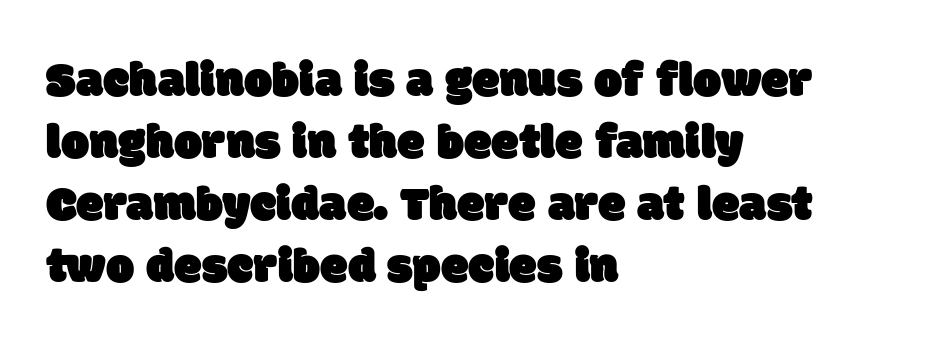
Q: Is the typeface a serif or a sans-serif typeface? A: Sans-serif.
Q: Is the text underlined? A: No.
Q: How is the paragraph aligned? A: Left-aligned.
Q: Is the spacing between letters normal or unusually wide? A: Normal.
Q: Width (condensed, normal, or wide)? A: Normal.
Q: Stroke contrast? A: Low.
Q: x-height? A: Large.
Q: Monospaced? A: No.
